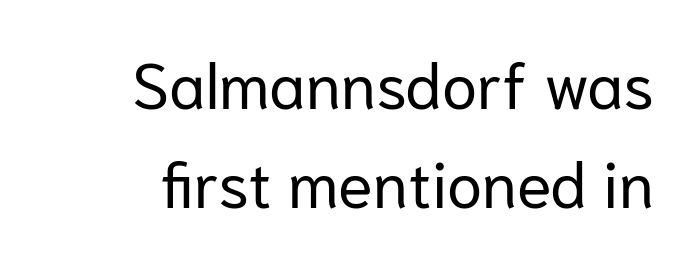
Students, note that the glyphs here touch the page at normal intervals. Successive baselines arrive at the customary interval. Character widths vary here, with narrow letters taking less room than wide ones. The characters are drawn with everyday or finer stroke widths. The strip under each line holds only bare page. Is there any slant? The stems are plumb.
